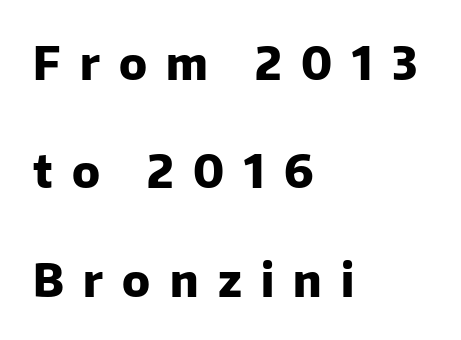
Q: Is the text bold? A: Yes.
Q: Is the text italic (slanted)? A: No, it is upright.
Q: Is the typeface a serif or a sans-serif typeface? A: Sans-serif.
Q: Is the text underlined? A: No.
Q: How is the paragraph aligned? A: Left-aligned.
Q: Is the spacing between letters normal or unusually wide? A: Unusually wide.
Q: Is the spacing between lines tight, normal or loose? A: Loose.
Q: Width (condensed, normal, or wide)? A: Normal.
Q: Stroke contrast? A: Low.
Q: x-height? A: Medium.
Q: Monospaced? A: No.
